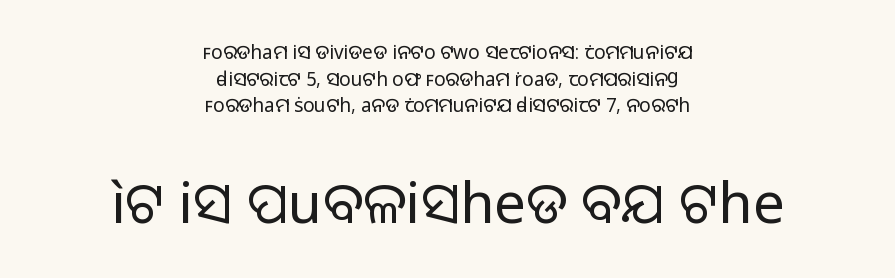
Q: Is the text bold? A: No.
Q: Is the text italic (slanted)? A: No, it is upright.
Q: Is the typeface a serif or a sans-serif typeface? A: Sans-serif.
Q: Is the text underlined? A: No.
Q: How is the paragraph aligned? A: Centered.
Q: Is the spacing between letters normal or unusually wide? A: Normal.
Q: Is the spacing between lines tight, normal or loose? A: Normal.
Q: Which block of text is set in a larger size, the first (top) or the second (bottom)? A: The second (bottom) one.
Q: Width (condensed, normal, or wide)? A: Normal.
Q: Stroke contrast? A: Low.
Q: x-height? A: Medium.
Q: Monospaced? A: No.
